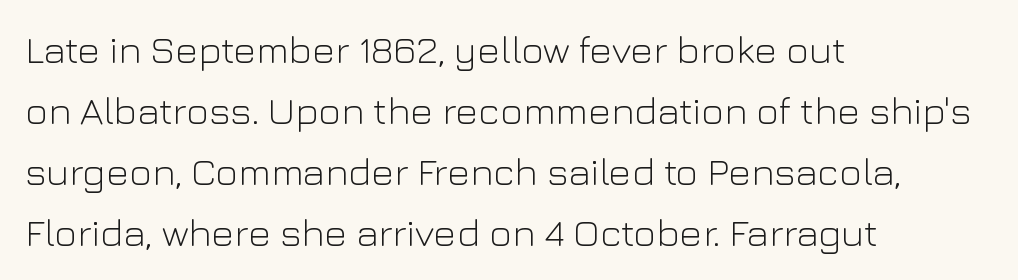
Font category for this specimen: sans-serif. Any mark beneath the type? The region is blank. Compared with a typical body face, this is equally light or lighter still. Each letter keeps its own natural width here, so spacing adapts to shape.
